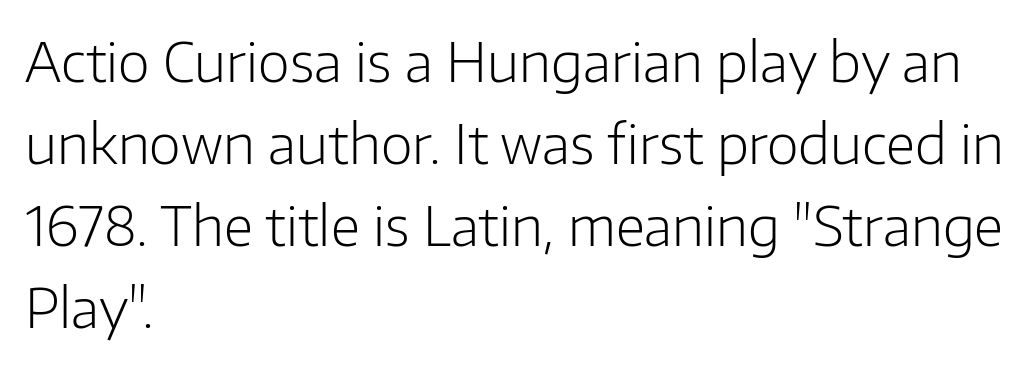
Q: Is the text bold? A: No.
Q: Is the text italic (slanted)? A: No, it is upright.
Q: Is the typeface a serif or a sans-serif typeface? A: Sans-serif.
Q: Is the text underlined? A: No.
Q: How is the paragraph aligned? A: Left-aligned.
Q: Is the spacing between letters normal or unusually wide? A: Normal.
Q: Is the spacing between lines tight, normal or loose? A: Normal.
Q: Width (condensed, normal, or wide)? A: Normal.
Q: Stroke contrast? A: Low.
Q: x-height? A: Medium.
Q: Monospaced? A: No.
